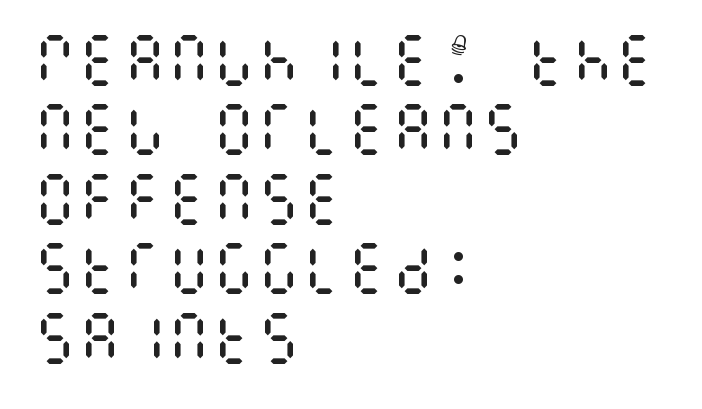
{"italic": "no", "bold": "no", "weight": "regular", "width": "condensed", "stroke_contrast": "medium", "x_height": "large", "underline": "no", "align": "left", "line_spacing_ratio": 1.24, "letter_spacing": "normal", "letter_spacing_em": 0.0, "glyph_px": 56}
